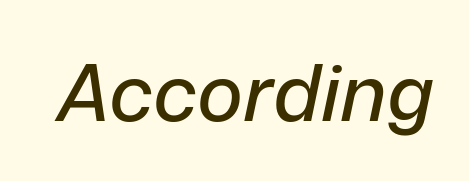
Character widths vary here, with narrow letters taking less room than wide ones. Quick note: italic. The letterforms sit shoulder to shoulder at normal distance. The strip under each line holds only bare page.
